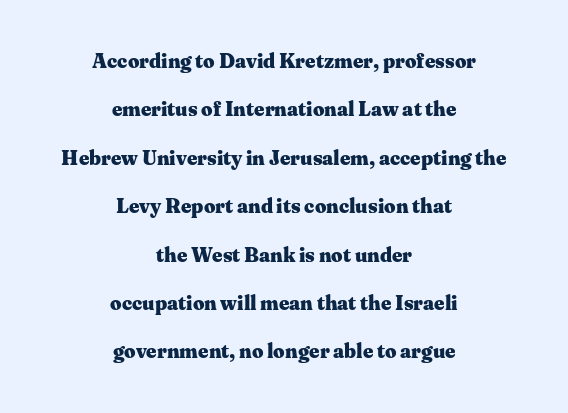
Q: Is the text bold? A: Yes.
Q: Is the text italic (slanted)? A: No, it is upright.
Q: Is the text underlined? A: No.
Q: How is the paragraph aligned? A: Centered.
Q: Is the spacing between letters normal or unusually wide? A: Normal.
Q: Is the spacing between lines tight, normal or loose? A: Loose.
